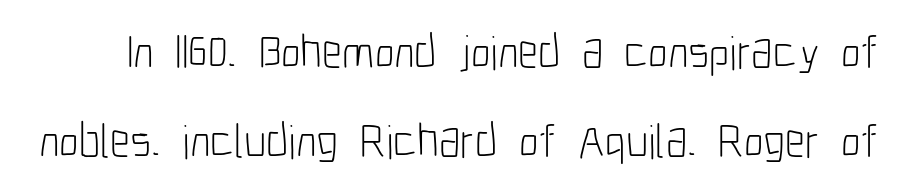
Serif or sans? Sans — the stroke terminals are bare. The line texture is even and compact thanks to regular tracking. Here the designer chose a conventional face with non-uniform glyph widths. Descenders are the only things crossing below the line. The cut favours lightness, reaching ordinary text weight at its darkest. Nope, not italic — everything's standing straight.
